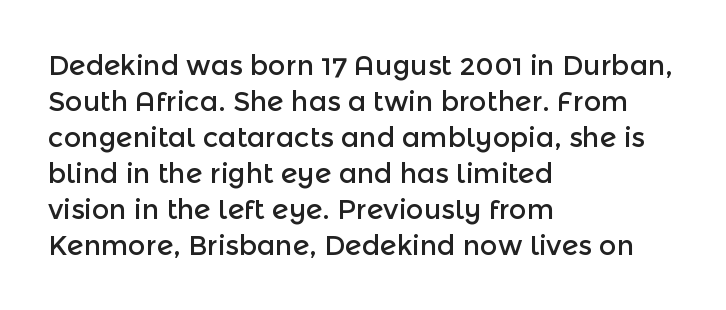
The image shows 27 px text type, upright; set left-aligned, normal line spacing (1.33x), normal letter spacing, not underlined.
